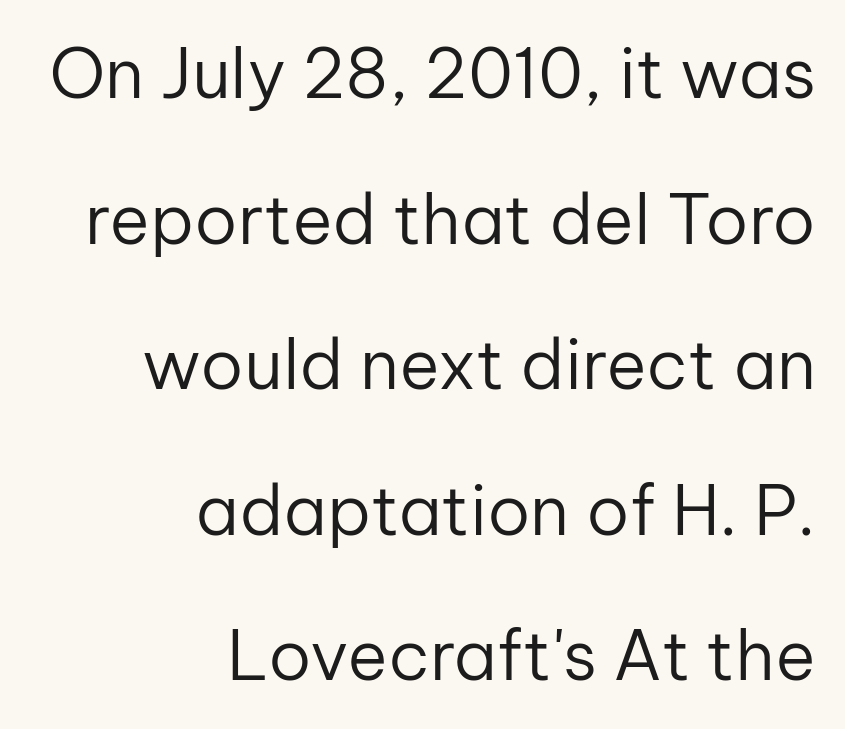
{"serif": "no", "italic": "no", "bold": "no", "weight": "regular", "width": "normal", "stroke_contrast": "low", "x_height": "medium", "monospaced": "no", "underline": "no", "align": "right", "line_spacing": "loose", "line_spacing_ratio": 2.11, "letter_spacing": "normal", "letter_spacing_em": 0.0, "glyph_px": 69}
